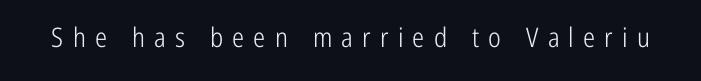
Q: Is the text bold? A: No.
Q: Is the text italic (slanted)? A: No, it is upright.
Q: Is the text underlined? A: No.
Q: Is the spacing between letters normal or unusually wide? A: Unusually wide.
